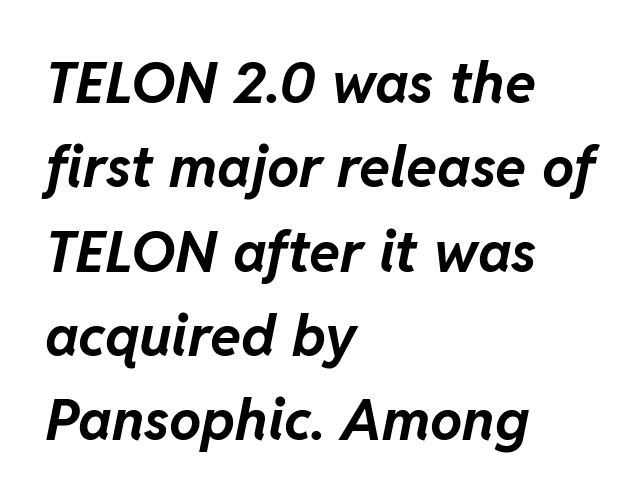
Q: Is the text bold? A: Yes.
Q: Is the text italic (slanted)? A: Yes, it leans right by about 11 degrees.
Q: Is the text underlined? A: No.
Q: How is the paragraph aligned? A: Left-aligned.
Q: Is the spacing between letters normal or unusually wide? A: Normal.
Q: Is the spacing between lines tight, normal or loose? A: Normal.
Q: Width (condensed, normal, or wide)? A: Normal.
Q: Stroke contrast? A: Low.
Q: x-height? A: Medium.
Q: Monospaced? A: No.
